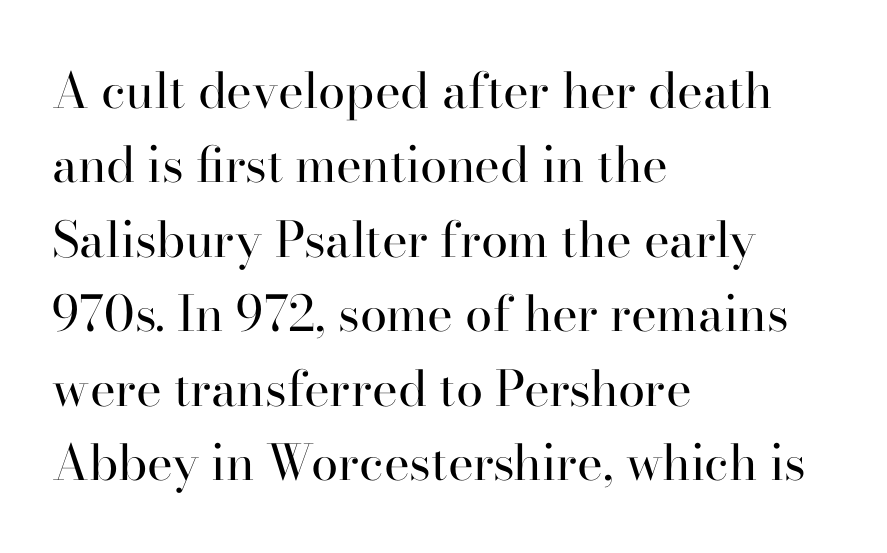
Heft: none added — not bold. Regarding serifs, this sample has them. Casual observation: everything's shoved over to the left. Observe the ordinary spacing: letters are neighbours, not strangers.
